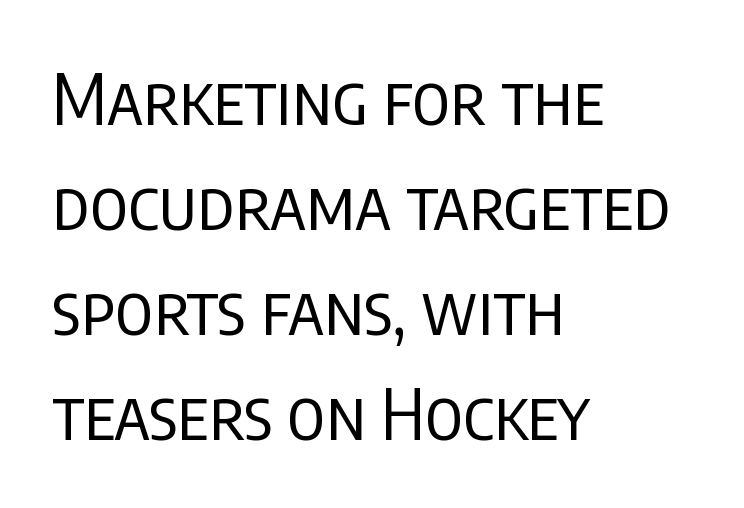
It's the straight-up-and-down kind of type. Clear beneath every line of the passage. The typeface chosen for these lines omits serifs. Tracking here is standard; glyphs follow each other at the usual distance. Varying glyph widths throughout — classic text-font behaviour. Baseline-to-baseline distance is the conventional proportion of letter height.
